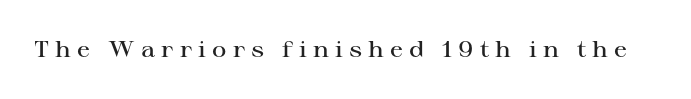
The font's upright variant was chosen for this text. Is the letter spacing exaggerated? Yes — the characters are pushed far apart. Rule under the text: the space is simply empty. The sample has been set in demibold, a notch under bold.
